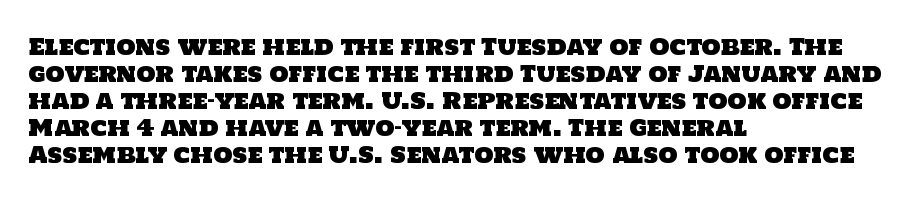
{"underline": "no", "align": "left", "line_spacing_ratio": 1.23, "letter_spacing": "normal", "letter_spacing_em": 0.0, "glyph_px": 22}
